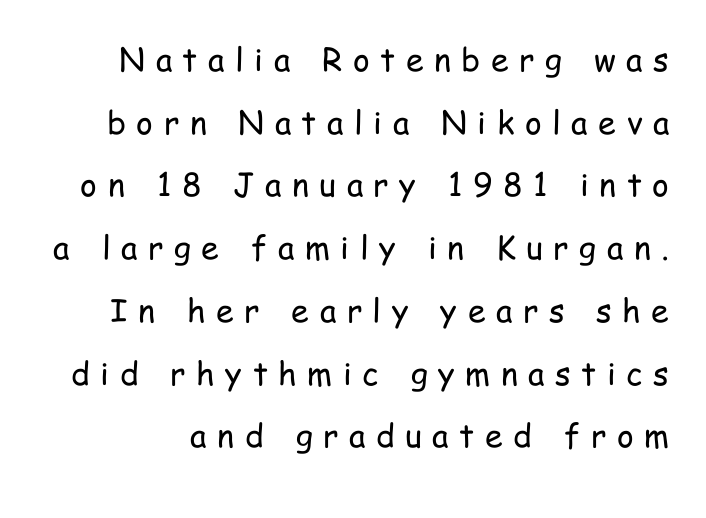
{"serif": "no", "italic": "no", "bold": "no", "weight": "regular", "width": "condensed", "stroke_contrast": "low", "x_height": "medium", "monospaced": "no", "underline": "no", "line_spacing": "loose", "line_spacing_ratio": 1.96, "letter_spacing": "wide", "letter_spacing_em": 0.33, "glyph_px": 32}
